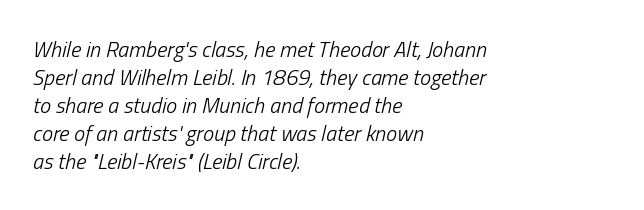
Q: Is the text bold? A: No.
Q: Is the text italic (slanted)? A: Yes, it leans right by about 13 degrees.
Q: Is the text underlined? A: No.
Q: How is the paragraph aligned? A: Left-aligned.
Q: Is the spacing between letters normal or unusually wide? A: Normal.
Q: Is the spacing between lines tight, normal or loose? A: Normal.
